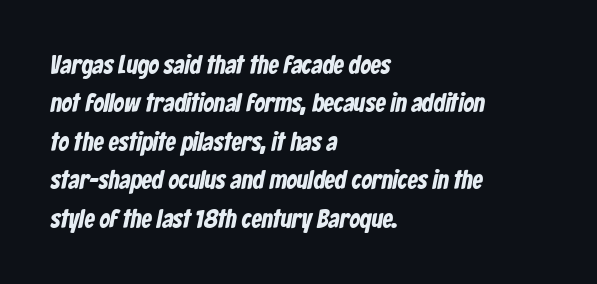
This rendering uses left alignment, leaving the right contour irregular. The zone under the glyphs is completely vacant. This block has exactly the height ordinary leading produces. You could call the tracking neutral — neither tight nor loose.
